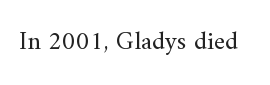
Q: Is the text bold? A: No.
Q: Is the text italic (slanted)? A: No, it is upright.
Q: Is the text underlined? A: No.
Q: Is the spacing between letters normal or unusually wide? A: Normal.
